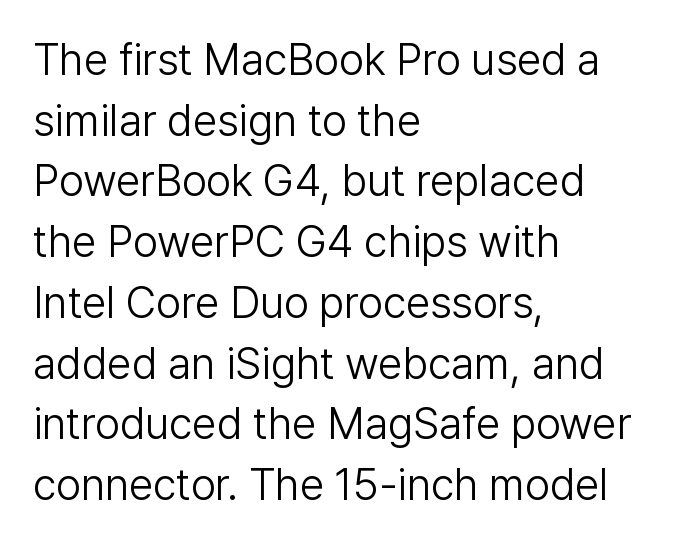
Horizontal alignment here is leftward, the default for most running prose. To sum up the face: it is a sans, with no serifs. The face looks like a standard text weight, possibly lighter. This rendering leaves character spacing at its baseline value. Character widths vary here, with narrow letters taking less room than wide ones.
